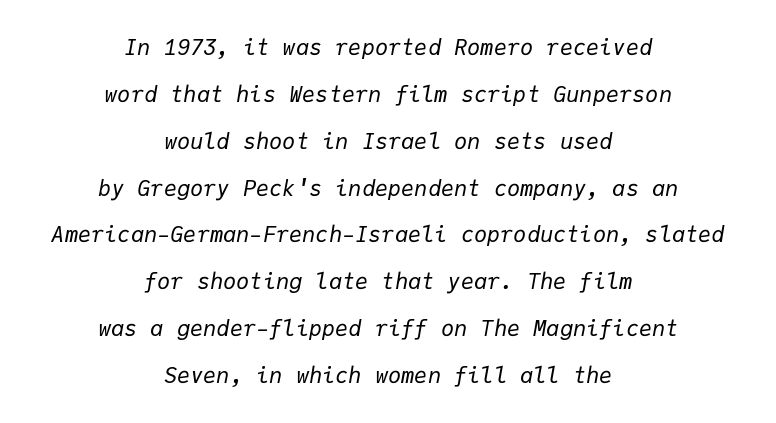
Q: Is the text bold? A: No.
Q: Is the text italic (slanted)? A: Yes, it leans right by about 9 degrees.
Q: Is the text underlined? A: No.
Q: How is the paragraph aligned? A: Centered.
Q: Is the spacing between letters normal or unusually wide? A: Normal.
Q: Is the spacing between lines tight, normal or loose? A: Loose.
